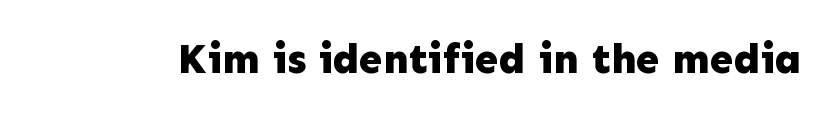
{"serif": "no", "italic": "no", "bold": "yes", "weight": "bold", "width": "normal", "stroke_contrast": "low", "x_height": "medium", "monospaced": "no", "underline": "no", "letter_spacing": "normal", "letter_spacing_em": 0.0, "glyph_px": 42}
